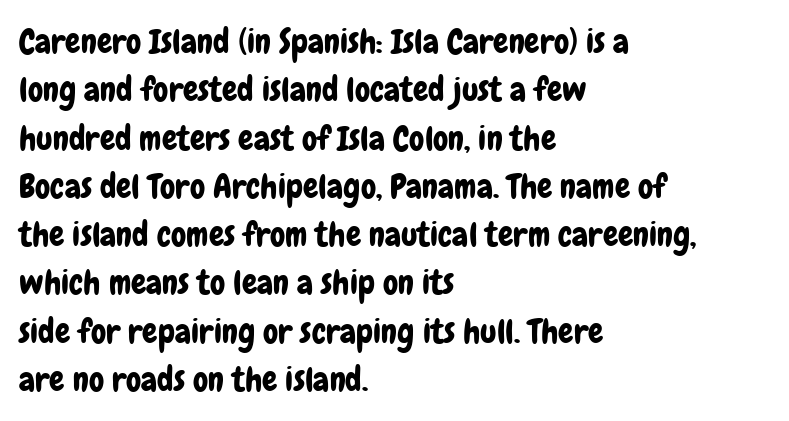
The image shows 34 px condensed sans-serif type, upright; set left-aligned, normal line spacing (1.42x), normal letter spacing, not underlined; low stroke contrast and a medium x-height.
